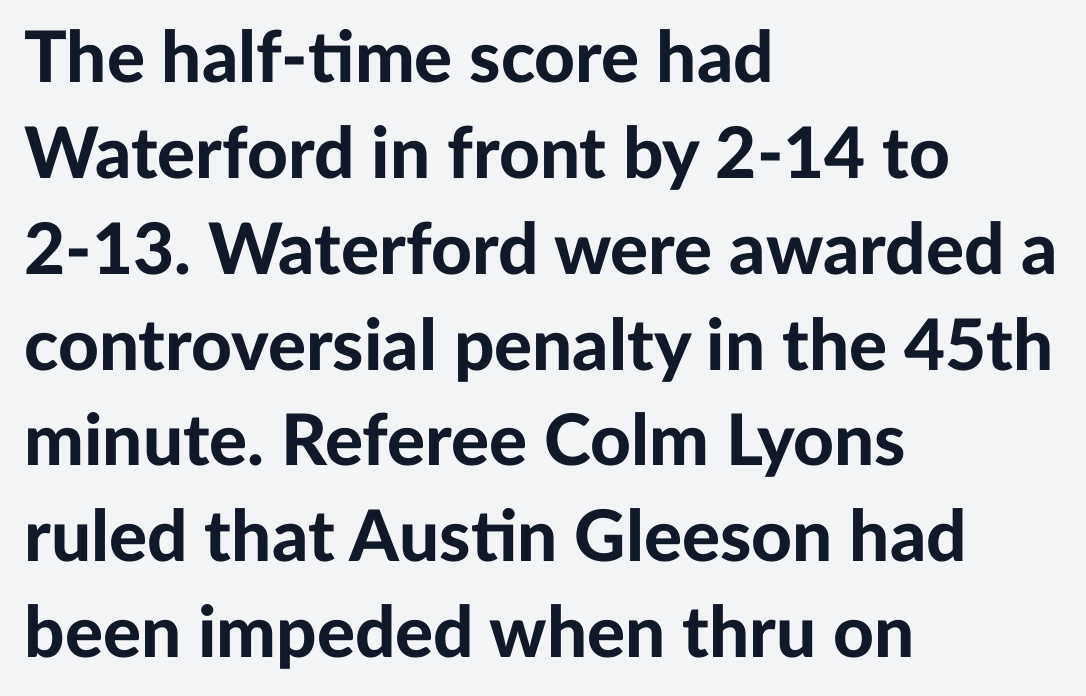
Q: Is the text bold? A: Yes.
Q: Is the text italic (slanted)? A: No, it is upright.
Q: Is the typeface a serif or a sans-serif typeface? A: Sans-serif.
Q: Is the text underlined? A: No.
Q: How is the paragraph aligned? A: Left-aligned.
Q: Is the spacing between letters normal or unusually wide? A: Normal.
Q: Is the spacing between lines tight, normal or loose? A: Normal.
Q: Width (condensed, normal, or wide)? A: Normal.
Q: Stroke contrast? A: Low.
Q: x-height? A: Medium.
Q: Monospaced? A: No.
